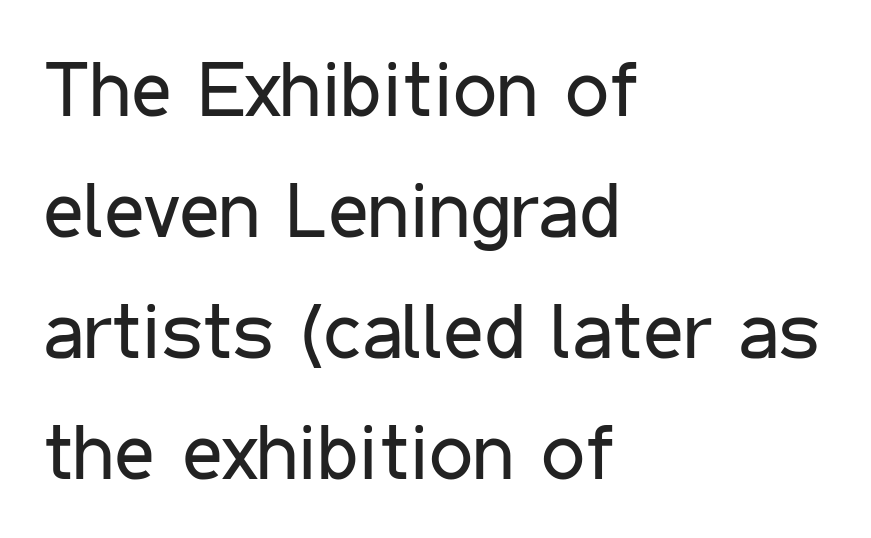
Q: Is the text bold? A: No.
Q: Is the text italic (slanted)? A: No, it is upright.
Q: Is the typeface a serif or a sans-serif typeface? A: Sans-serif.
Q: Is the text underlined? A: No.
Q: How is the paragraph aligned? A: Left-aligned.
Q: Is the spacing between letters normal or unusually wide? A: Normal.
Q: Is the spacing between lines tight, normal or loose? A: Normal.
Q: Width (condensed, normal, or wide)? A: Condensed.
Q: Stroke contrast? A: Low.
Q: x-height? A: Medium.
Q: Monospaced? A: No.
